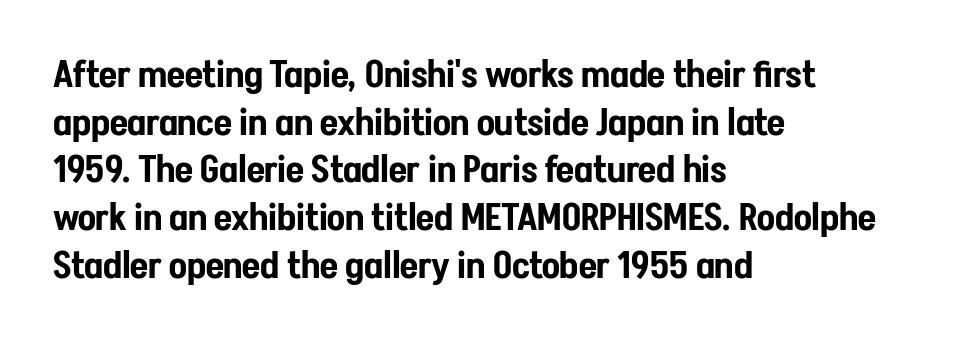
Default kerning and tracking; the words read as compact shapes. This is sans-serif lettering, the kind often seen on screens and signage. Do the characters align in a grid? No, the font is proportional. A bare baseline throughout the passage. This sample keeps an unexceptional amount of space between lines. Is there any slant? The stems are plumb.
